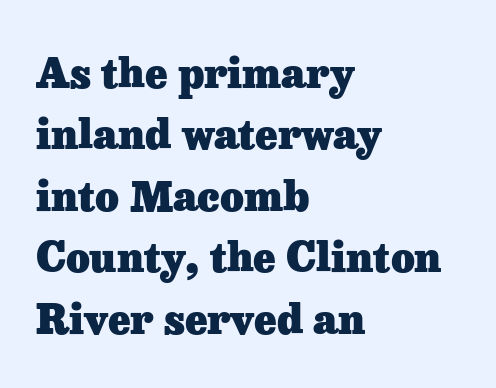
The image shows 41 px heavy serif type, upright; set left-aligned, normal line spacing (1.5x), normal letter spacing, not underlined; low stroke contrast and a medium x-height.
